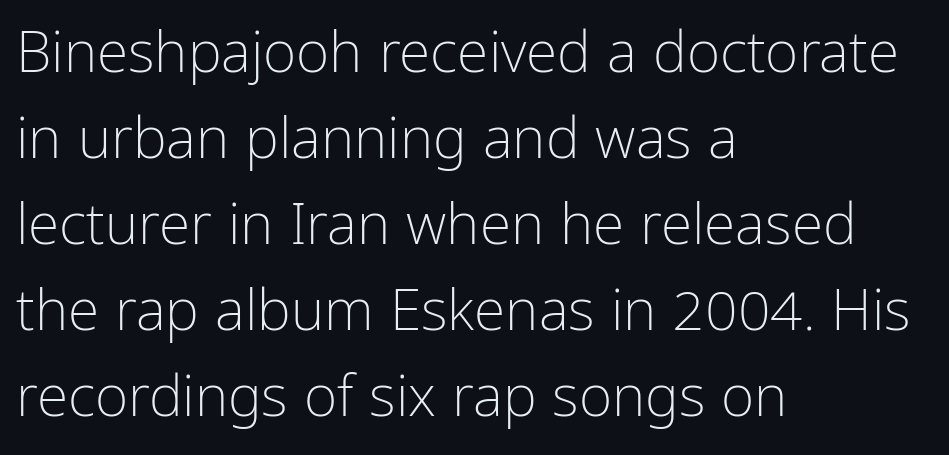
Q: Is the text bold? A: No.
Q: Is the text italic (slanted)? A: No, it is upright.
Q: Is the typeface a serif or a sans-serif typeface? A: Sans-serif.
Q: Is the text underlined? A: No.
Q: How is the paragraph aligned? A: Left-aligned.
Q: Is the spacing between letters normal or unusually wide? A: Normal.
Q: Is the spacing between lines tight, normal or loose? A: Normal.
Q: Width (condensed, normal, or wide)? A: Condensed.
Q: Stroke contrast? A: Low.
Q: x-height? A: Medium.
Q: Monospaced? A: No.
